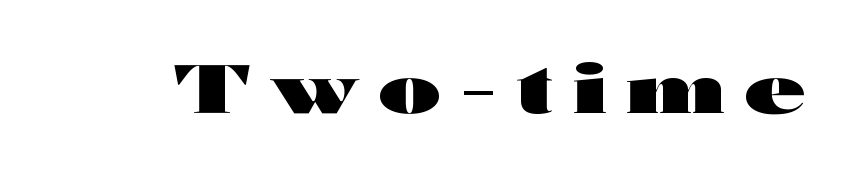
The letters advance in unequal steps, a hallmark of proportional type. Does the lettering tilt? It doesn't — this is upright. Students, note that the glyphs here are deliberately spaced far apart. The space directly below the letters is spotless.
